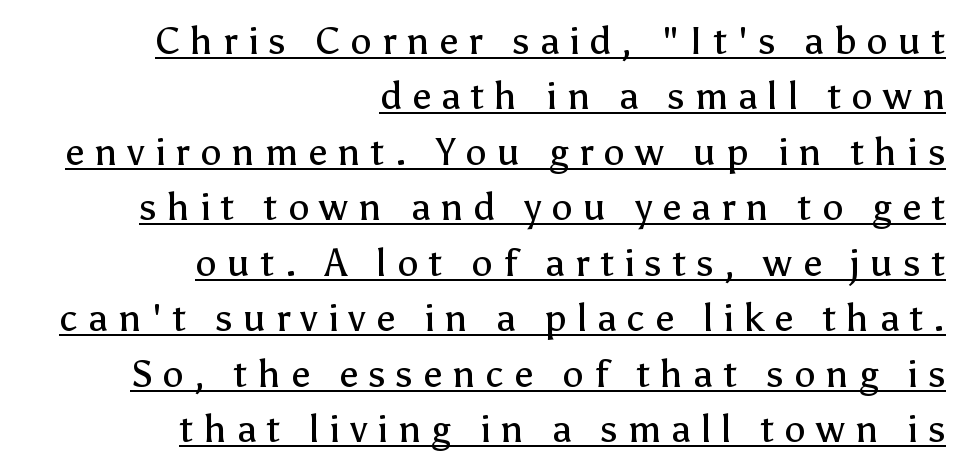
{"serif": "no", "italic": "no", "bold": "no", "weight": "regular", "width": "normal", "stroke_contrast": "low", "x_height": "medium", "monospaced": "no", "underline": "yes", "align": "right", "line_spacing": "normal", "line_spacing_ratio": 1.46, "letter_spacing": "wide", "letter_spacing_em": 0.27, "glyph_px": 38}
